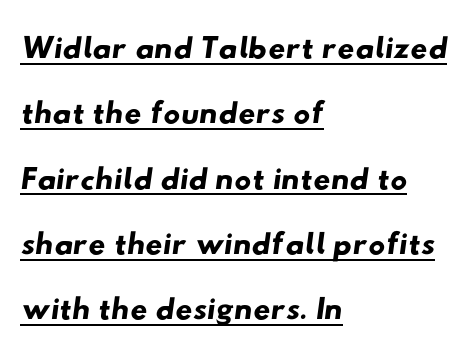
{"serif": "no", "width": "wide", "stroke_contrast": "low", "x_height": "small", "monospaced": "no", "underline": "yes", "align": "left", "line_spacing": "normal", "line_spacing_ratio": 1.39, "letter_spacing": "normal", "letter_spacing_em": 0.0, "glyph_px": 47}
